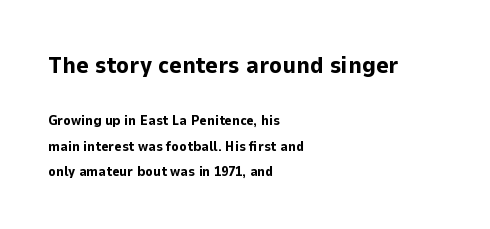
Q: Is the text bold? A: Yes.
Q: Is the text italic (slanted)? A: No, it is upright.
Q: Is the text underlined? A: No.
Q: How is the paragraph aligned? A: Left-aligned.
Q: Is the spacing between letters normal or unusually wide? A: Normal.
Q: Which block of text is set in a larger size, the first (top) or the second (bottom)? A: The first (top) one.
